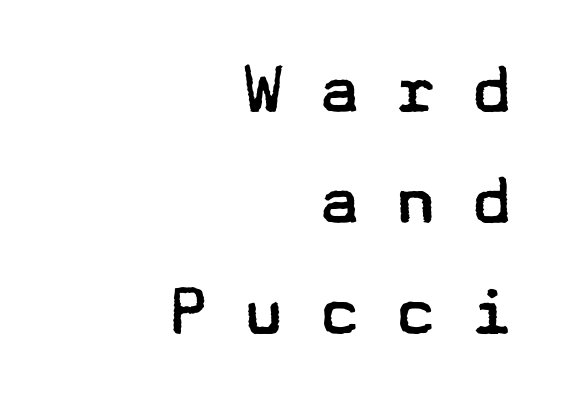
Q: Is the text bold? A: No.
Q: Is the text italic (slanted)? A: No, it is upright.
Q: Is the typeface a serif or a sans-serif typeface? A: Sans-serif.
Q: Is the text underlined? A: No.
Q: How is the paragraph aligned? A: Right-aligned.
Q: Is the spacing between letters normal or unusually wide? A: Unusually wide.
Q: Is the spacing between lines tight, normal or loose? A: Normal.
Q: Width (condensed, normal, or wide)? A: Wide.
Q: Stroke contrast? A: Low.
Q: x-height? A: Medium.
